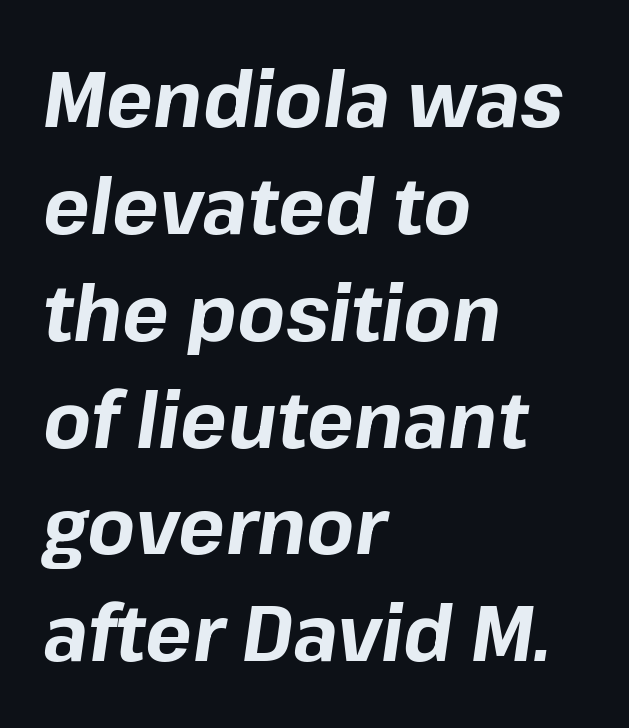
{"italic": "yes", "lean": "right", "slant_degrees": 8, "bold": "yes", "weight": "bold", "width": "normal", "stroke_contrast": "low", "x_height": "medium", "monospaced": "no", "underline": "no", "align": "left", "line_spacing": "normal", "line_spacing_ratio": 1.37, "letter_spacing": "normal", "letter_spacing_em": 0.0, "glyph_px": 78}
